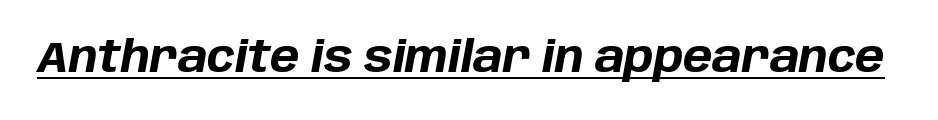
An italicized treatment has been applied to the whole sample. Spacing verdict: proportional, widths tailored to each character. Check the space under the baseline: a stroke is drawn there. There is no visible air inserted between adjacent glyphs.
